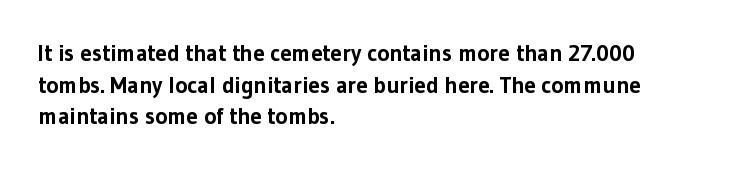
Q: Is the text bold? A: Yes.
Q: Is the text italic (slanted)? A: No, it is upright.
Q: Is the text underlined? A: No.
Q: How is the paragraph aligned? A: Left-aligned.
Q: Is the spacing between letters normal or unusually wide? A: Normal.
Q: Is the spacing between lines tight, normal or loose? A: Normal.
